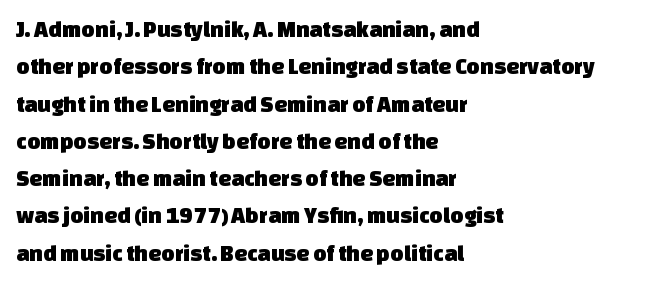
{"underline": "no", "align": "left", "line_spacing": "normal", "line_spacing_ratio": 1.62, "letter_spacing": "normal", "letter_spacing_em": 0.0, "glyph_px": 23}
